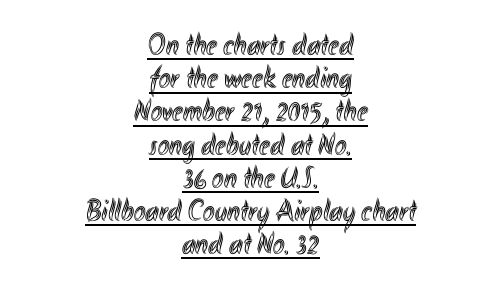
{"width": "condensed", "x_height": "small", "monospaced": "no", "underline": "yes", "align": "center", "line_spacing": "tight", "line_spacing_ratio": 1.07, "letter_spacing": "normal", "letter_spacing_em": 0.0, "glyph_px": 31}
